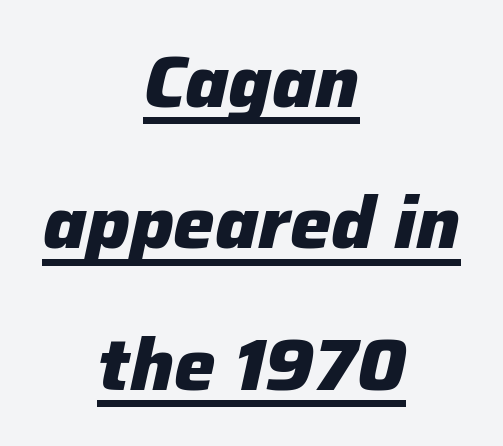
The image shows 74 px heavy type, italic (leaning right); set centered, loose line spacing (1.91x), normal letter spacing, underlined; low stroke contrast and a medium x-height.
